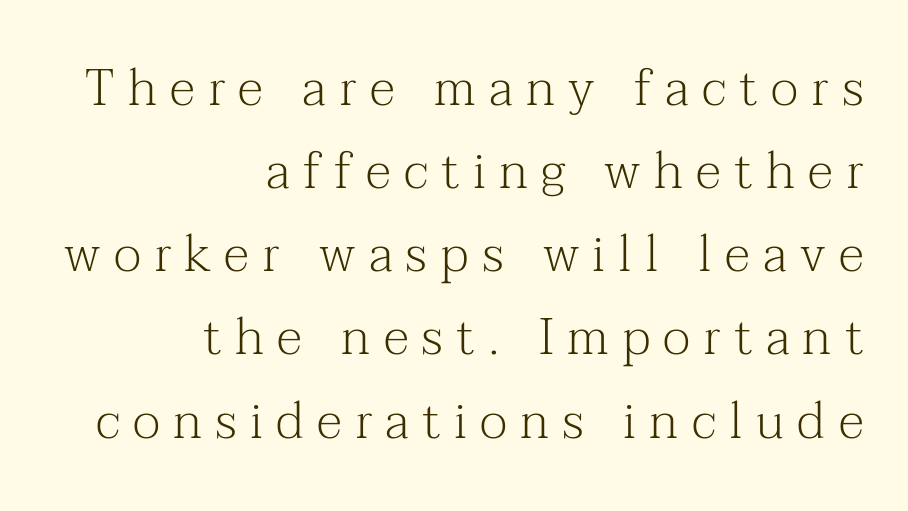
No extra ink here — the face is not bold. The rag falls on the left side of this text block. Does the type have serifs? Yes, each stem ends in a small foot. The line texture is sparse and dotted thanks to wide tracking. Underlining? Definitely not there.
